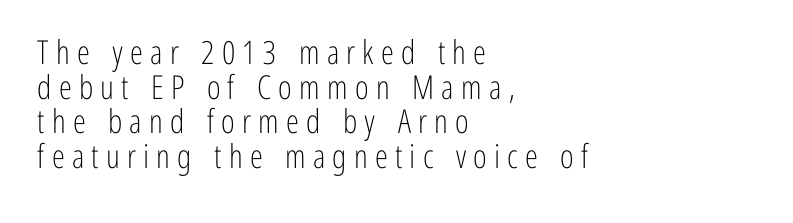
Unlike a traditional serif, this face leaves its strokes unadorned. Cramped leading. The horizontal fit of the characters is loose and conspicuously gappy. The words here are not underlined.
